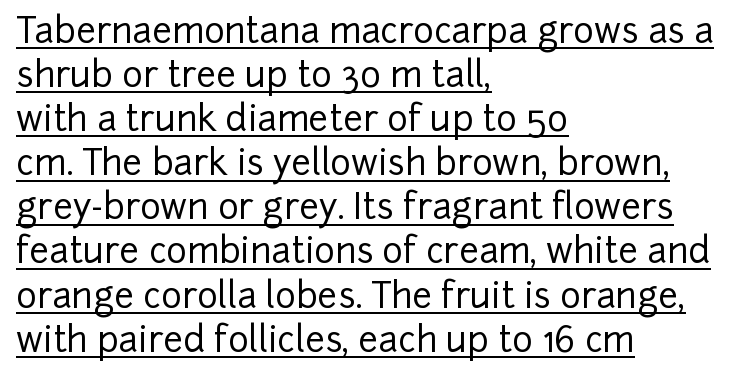
Q: Is the text italic (slanted)? A: No, it is upright.
Q: Is the typeface a serif or a sans-serif typeface? A: Sans-serif.
Q: Is the text underlined? A: Yes.
Q: How is the paragraph aligned? A: Left-aligned.
Q: Is the spacing between letters normal or unusually wide? A: Normal.
Q: Is the spacing between lines tight, normal or loose? A: Normal.
Q: Width (condensed, normal, or wide)? A: Normal.
Q: Stroke contrast? A: Low.
Q: x-height? A: Medium.
Q: Monospaced? A: No.
